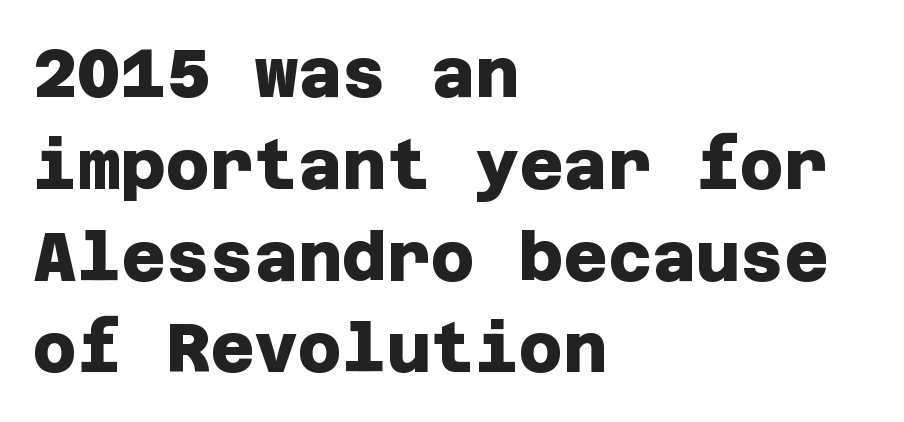
Q: Is the text bold? A: Yes.
Q: Is the typeface a serif or a sans-serif typeface? A: Sans-serif.
Q: Is the text underlined? A: No.
Q: How is the paragraph aligned? A: Left-aligned.
Q: Is the spacing between letters normal or unusually wide? A: Normal.
Q: Is the spacing between lines tight, normal or loose? A: Normal.
Q: Width (condensed, normal, or wide)? A: Normal.
Q: Stroke contrast? A: Low.
Q: x-height? A: Large.
